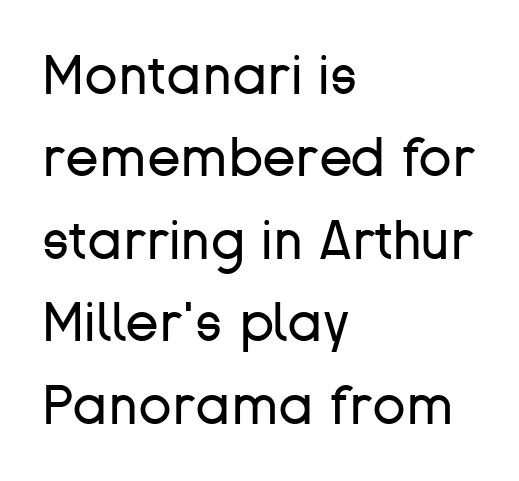
{"serif": "no", "italic": "no", "bold": "no", "weight": "regular", "width": "normal", "stroke_contrast": "low", "x_height": "medium", "monospaced": "no", "underline": "no", "align": "left", "line_spacing": "normal", "line_spacing_ratio": 1.5, "letter_spacing": "normal", "letter_spacing_em": 0.0, "glyph_px": 55}
